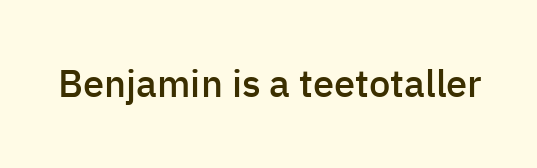
Style check: upright. These lines keep a tight, regular rhythm from letter to letter. As a designer I'd log this as weight 600, semibold. The gap between lines stays unmarked. The type family on display is of the sans-serif kind.
